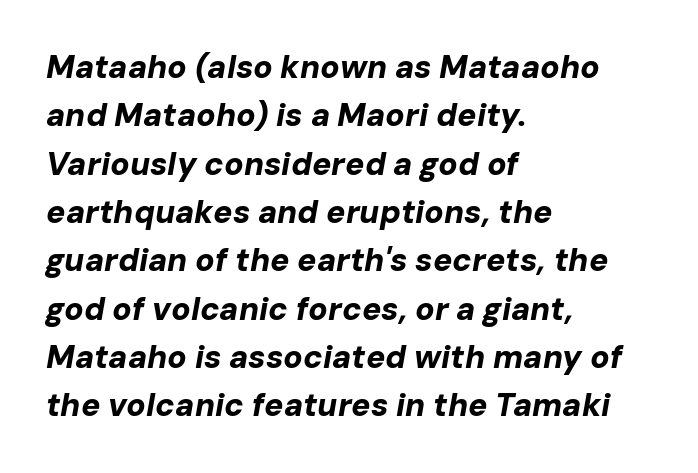
{"italic": "yes", "lean": "right", "slant_degrees": 10, "bold": "yes", "weight": "bold", "width": "normal", "stroke_contrast": "low", "x_height": "medium", "monospaced": "no", "underline": "no", "align": "left", "line_spacing": "normal", "line_spacing_ratio": 1.51, "letter_spacing": "normal", "letter_spacing_em": 0.0, "glyph_px": 32}
